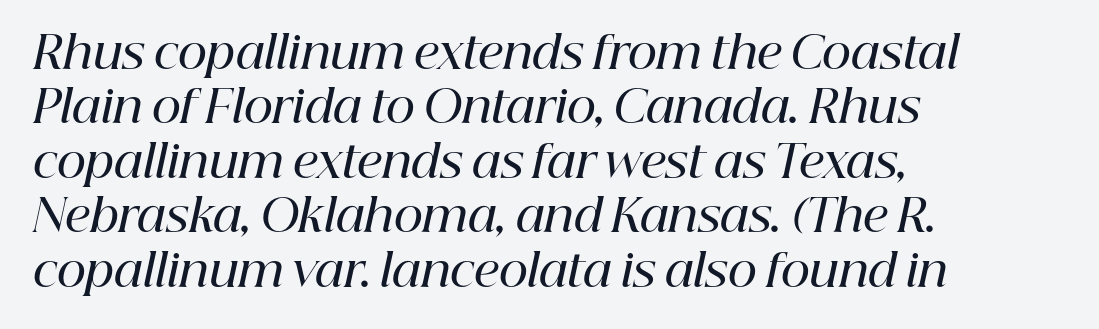
Q: Is the text bold? A: Semi-bold.
Q: Is the text italic (slanted)? A: Yes, it leans right by about 12 degrees.
Q: Is the typeface a serif or a sans-serif typeface? A: Serif.
Q: Is the text underlined? A: No.
Q: How is the paragraph aligned? A: Left-aligned.
Q: Is the spacing between letters normal or unusually wide? A: Normal.
Q: Width (condensed, normal, or wide)? A: Normal.
Q: Stroke contrast? A: High.
Q: x-height? A: Medium.
Q: Monospaced? A: No.
